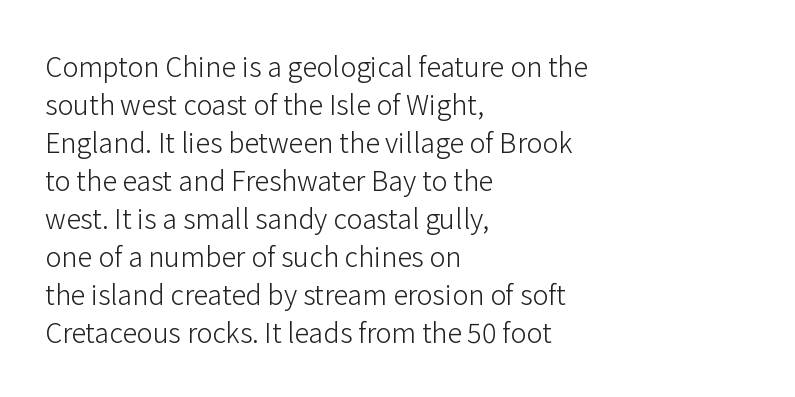
The designer left line spacing at the default. A classic flush-left, rag-right setting is used for this passage. The font sits on the lighter half of the weight spectrum, regular included. The letters stand straight up with perfectly vertical stems. No word sits above an underline.
